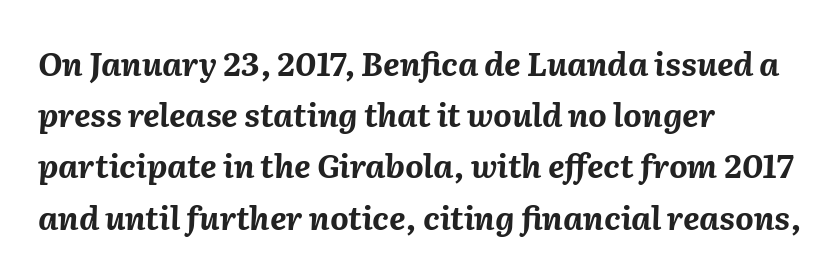
The leading is moderate, giving the passage an even texture. Check under the words: just untouched page. Students, this is bold: see how much ink each stroke carries. The horizontal fit of the characters is conventional and even.
